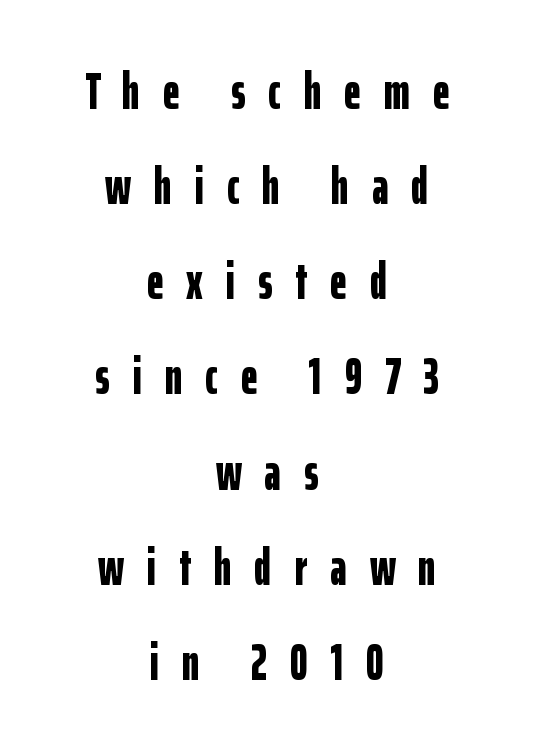
{"serif": "no", "italic": "no", "bold": "yes", "weight": "bold", "width": "condensed", "stroke_contrast": "low", "x_height": "medium", "monospaced": "no", "underline": "no", "align": "center", "line_spacing_ratio": 1.83, "letter_spacing": "wide", "letter_spacing_em": 0.44, "glyph_px": 52}
